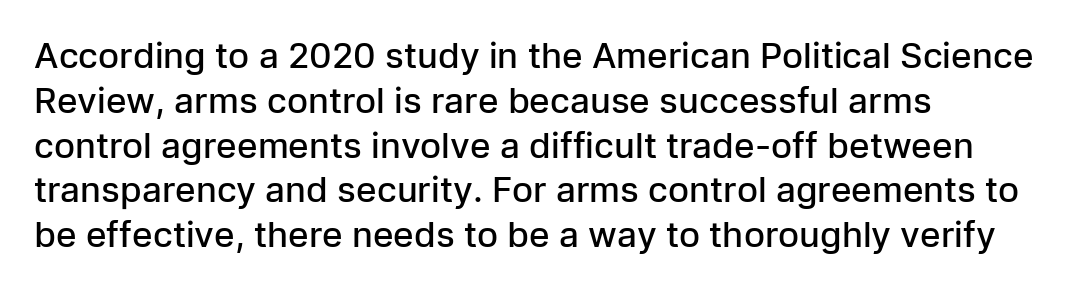
The image shows 35 px semibold sans-serif type, upright; set left-aligned, normal line spacing (1.28x), normal letter spacing, not underlined; low stroke contrast and a medium x-height.
